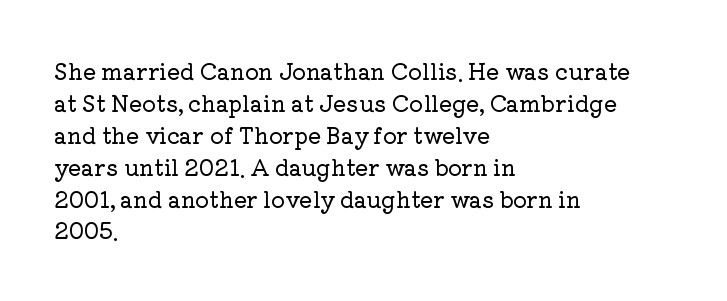
Left-aligned paragraph, ragged on the right. Rendered with straight, roman letterforms. Successive baselines arrive at the customary interval. Descenders are the only things crossing below the line. Is the letter spacing exaggerated? No — it looks like the ordinary default.
